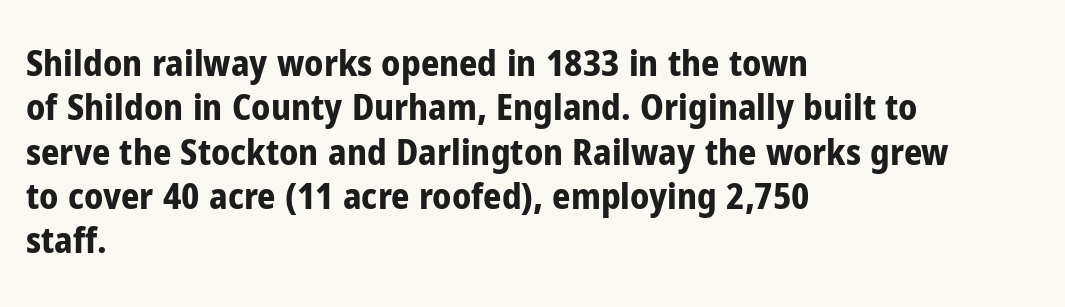
Weight: bold. The baseline area is clear. The typeface chosen for these lines omits serifs. This sample uses plain, unmodified letter spacing. A student would call this left alignment; a typographer would say flush left, rag right. In terms of posture, this sample is upright.
